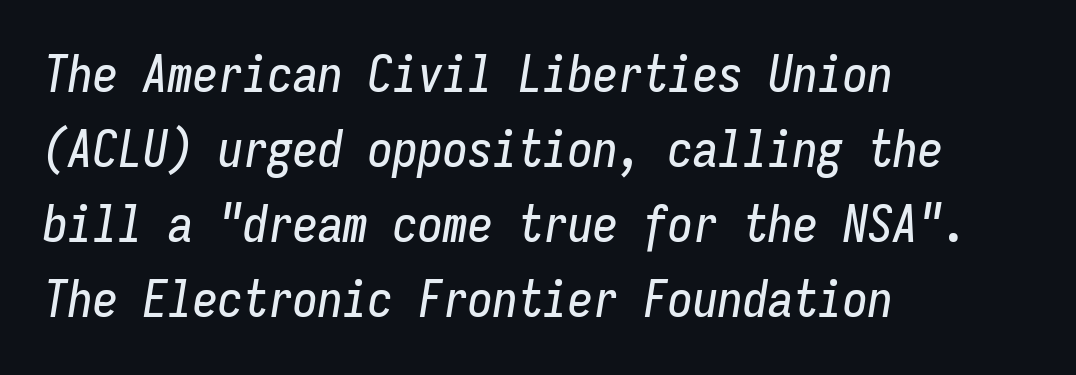
Unmarked baselines from the first word to the last. The lines are quadded left. The face used here is monospaced, like something from a code editor. A typesetter would call this leading conventional body-copy spacing. The letters are slanted; this is an italic face. The face used here is rendered with its standard letterfit.
